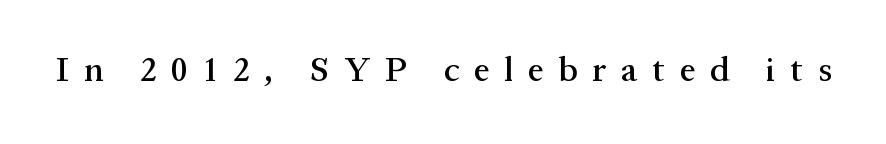
{"serif": "yes", "italic": "no", "width": "normal", "stroke_contrast": "medium", "x_height": "medium", "monospaced": "no", "underline": "no", "letter_spacing": "wide", "letter_spacing_em": 0.42, "glyph_px": 35}
